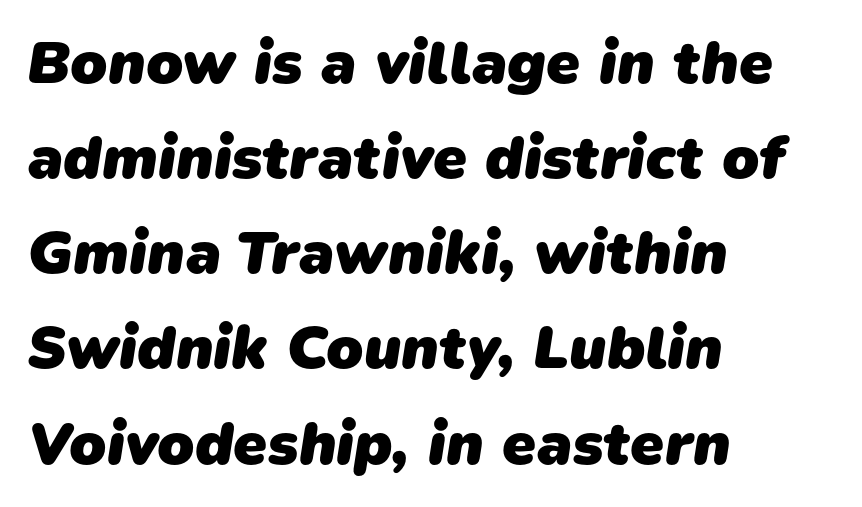
Q: Is the text bold? A: Yes.
Q: Is the typeface a serif or a sans-serif typeface? A: Sans-serif.
Q: Is the text underlined? A: No.
Q: How is the paragraph aligned? A: Left-aligned.
Q: Is the spacing between letters normal or unusually wide? A: Normal.
Q: Is the spacing between lines tight, normal or loose? A: Normal.
Q: Width (condensed, normal, or wide)? A: Normal.
Q: Stroke contrast? A: Low.
Q: x-height? A: Medium.
Q: Monospaced? A: No.
